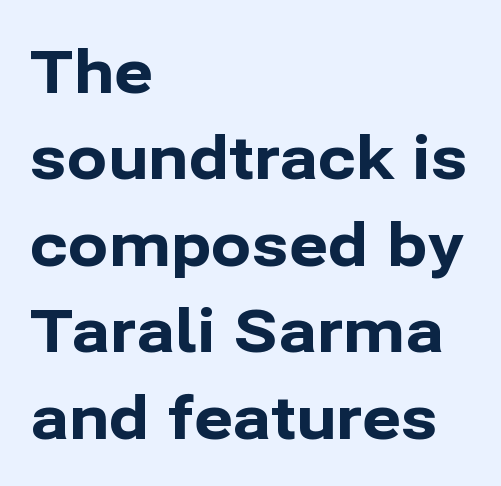
Q: Is the text bold? A: Yes.
Q: Is the text italic (slanted)? A: No, it is upright.
Q: Is the typeface a serif or a sans-serif typeface? A: Sans-serif.
Q: Is the text underlined? A: No.
Q: How is the paragraph aligned? A: Left-aligned.
Q: Is the spacing between letters normal or unusually wide? A: Normal.
Q: Is the spacing between lines tight, normal or loose? A: Normal.
Q: Width (condensed, normal, or wide)? A: Normal.
Q: Stroke contrast? A: Low.
Q: x-height? A: Medium.
Q: Monospaced? A: No.
